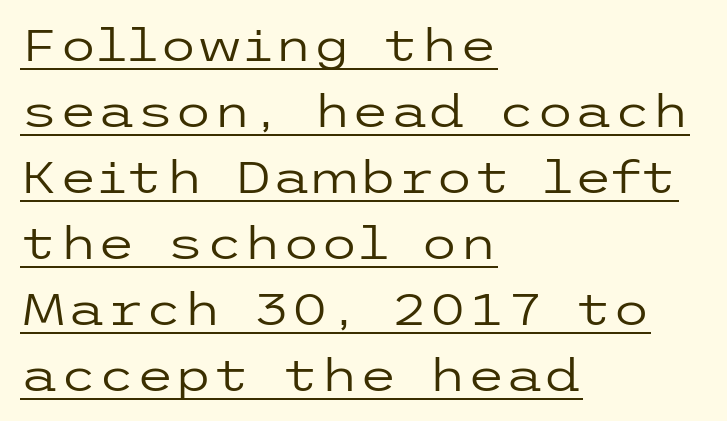
Q: Is the text bold? A: No.
Q: Is the text italic (slanted)? A: No, it is upright.
Q: Is the typeface a serif or a sans-serif typeface? A: Sans-serif.
Q: Is the text underlined? A: Yes.
Q: How is the paragraph aligned? A: Left-aligned.
Q: Is the spacing between letters normal or unusually wide? A: Normal.
Q: Is the spacing between lines tight, normal or loose? A: Normal.
Q: Width (condensed, normal, or wide)? A: Wide.
Q: Stroke contrast? A: Low.
Q: x-height? A: Medium.
